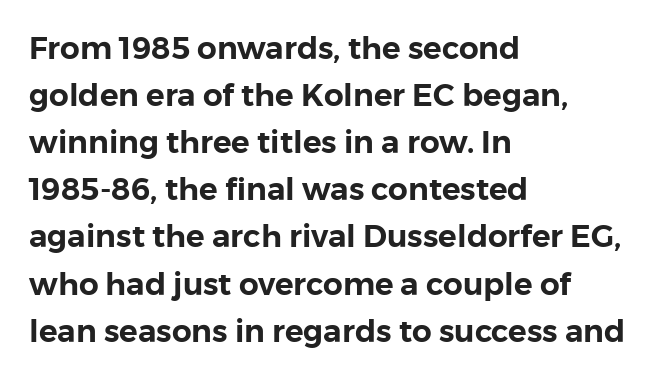
Q: Is the text italic (slanted)? A: No, it is upright.
Q: Is the typeface a serif or a sans-serif typeface? A: Sans-serif.
Q: Is the text underlined? A: No.
Q: How is the paragraph aligned? A: Left-aligned.
Q: Is the spacing between letters normal or unusually wide? A: Normal.
Q: Is the spacing between lines tight, normal or loose? A: Normal.
Q: Width (condensed, normal, or wide)? A: Normal.
Q: x-height? A: Medium.
Q: Monospaced? A: No.
